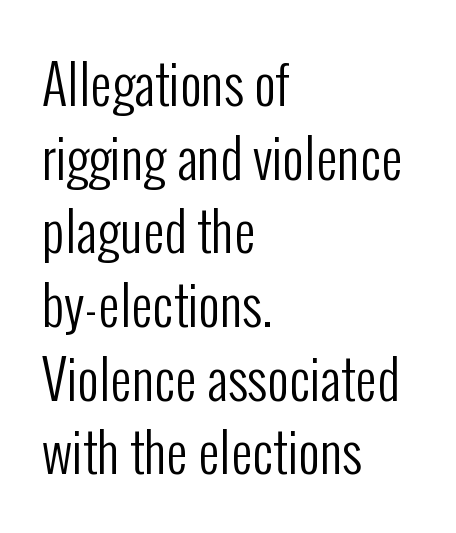
Line beginnings align vertically; line endings do not. Counters stay open thanks to moderate or lighter strokes. Beneath every word, the page is bare. The rendering uses natural spacing where letterforms have individual widths. The typeface chosen for these lines omits serifs.
